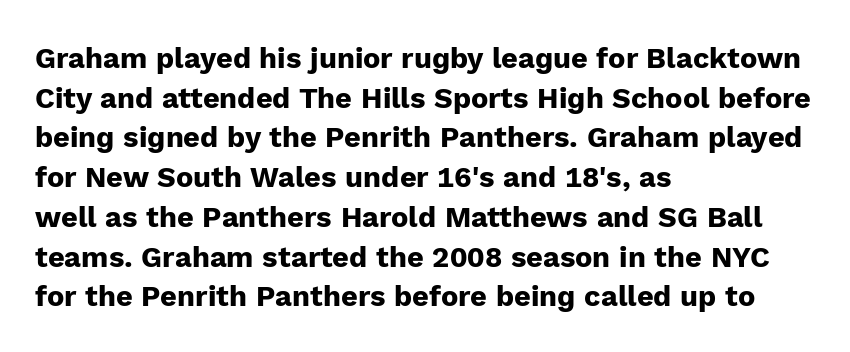
{"serif": "no", "italic": "no", "bold": "yes", "weight": "heavy", "width": "normal", "stroke_contrast": "low", "x_height": "medium", "monospaced": "no", "underline": "no", "align": "left", "line_spacing": "normal", "line_spacing_ratio": 1.37, "letter_spacing": "normal", "letter_spacing_em": 0.0, "glyph_px": 29}
